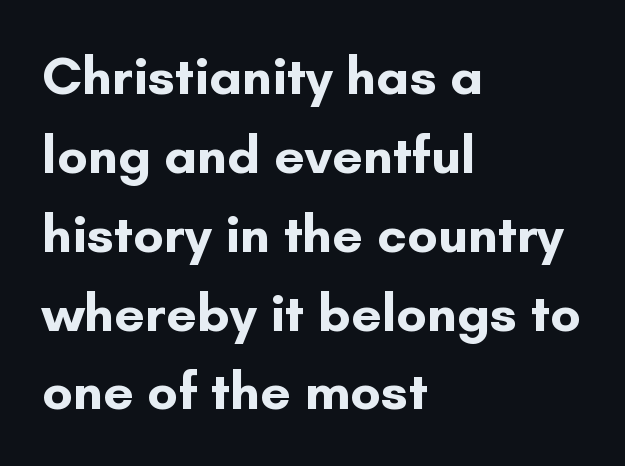
{"serif": "no", "italic": "no", "bold": "yes", "weight": "bold", "width": "normal", "stroke_contrast": "low", "x_height": "small", "monospaced": "no", "underline": "no", "align": "left", "line_spacing": "normal", "line_spacing_ratio": 1.46, "letter_spacing": "normal", "letter_spacing_em": 0.0, "glyph_px": 54}
